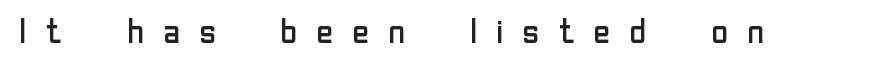
Bare-footed words on every line. Are there feet on the stems? There aren't — it's a sans. Compared with typical body copy, the letter spacing here is much looser. No chunkiness to these letters — they're not bold. Upright lettering throughout. The rendering uses natural spacing where letterforms have individual widths.
